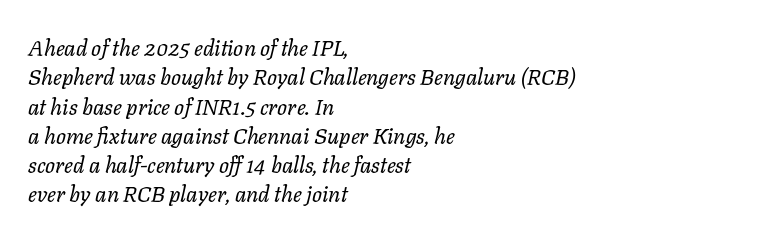
{"italic": "yes", "lean": "right", "slant_degrees": 11, "bold": "no", "underline": "no", "align": "left", "line_spacing": "normal", "line_spacing_ratio": 1.33, "letter_spacing": "normal", "letter_spacing_em": 0.0, "glyph_px": 22}
